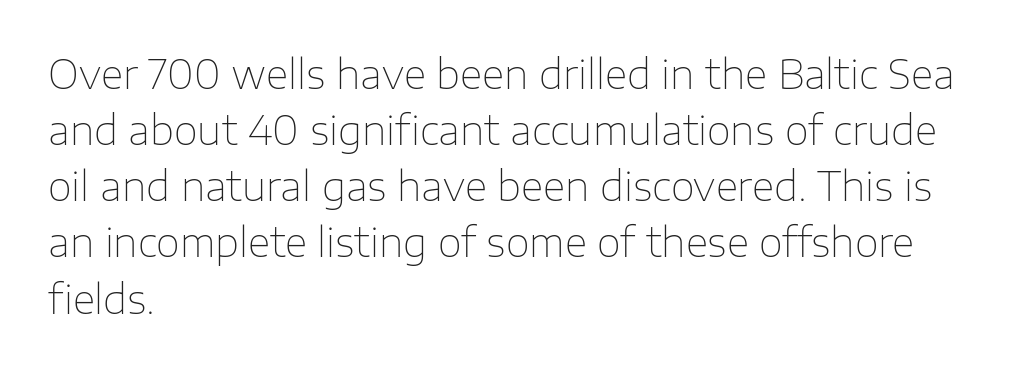
{"serif": "no", "italic": "no", "bold": "no", "weight": "thin", "width": "normal", "stroke_contrast": "low", "x_height": "medium", "monospaced": "no", "underline": "no", "align": "left", "line_spacing": "normal", "line_spacing_ratio": 1.44, "letter_spacing": "normal", "letter_spacing_em": 0.0, "glyph_px": 39}
